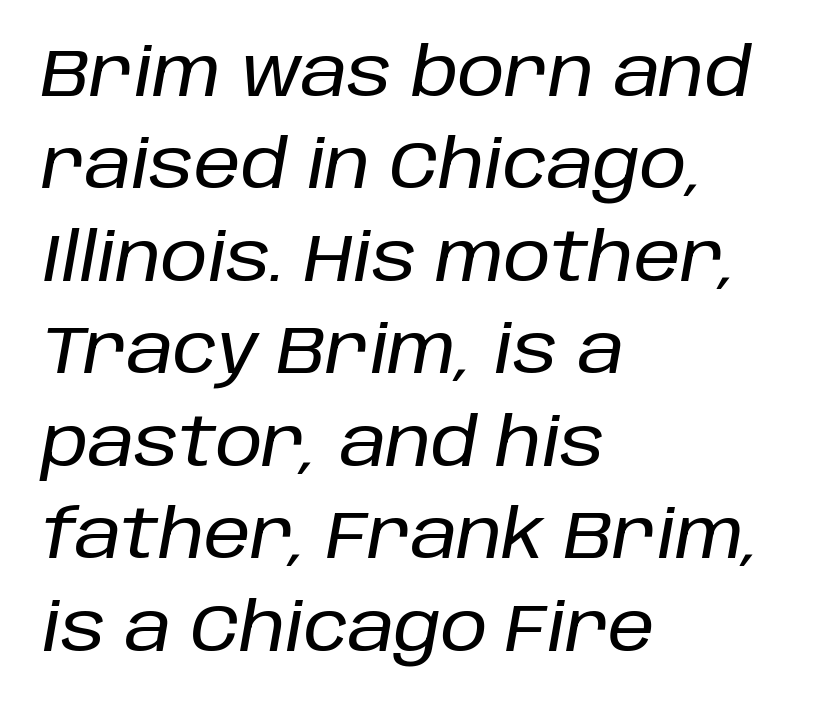
Q: Is the text italic (slanted)? A: Yes, it leans right by about 10 degrees.
Q: Is the text underlined? A: No.
Q: How is the paragraph aligned? A: Left-aligned.
Q: Is the spacing between letters normal or unusually wide? A: Normal.
Q: Is the spacing between lines tight, normal or loose? A: Normal.
Q: Width (condensed, normal, or wide)? A: Normal.
Q: Stroke contrast? A: Low.
Q: x-height? A: Large.
Q: Monospaced? A: No.
